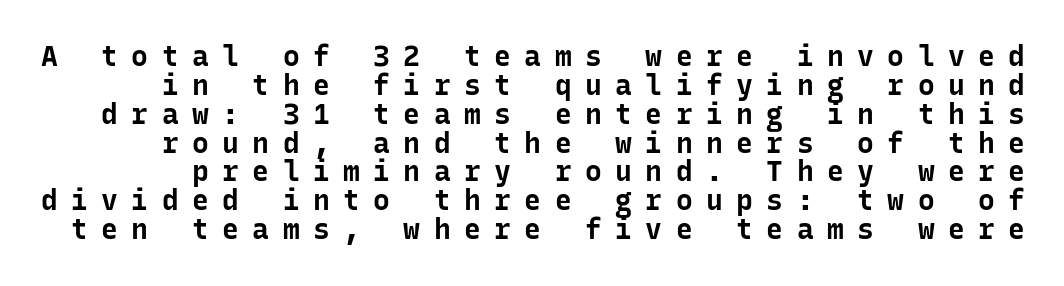
The image shows 28 px bold sans-serif type, upright, monospaced; set tight line spacing (1.03x), unusually wide letter spacing (+0.48 em), not underlined; low stroke contrast and a medium x-height.
